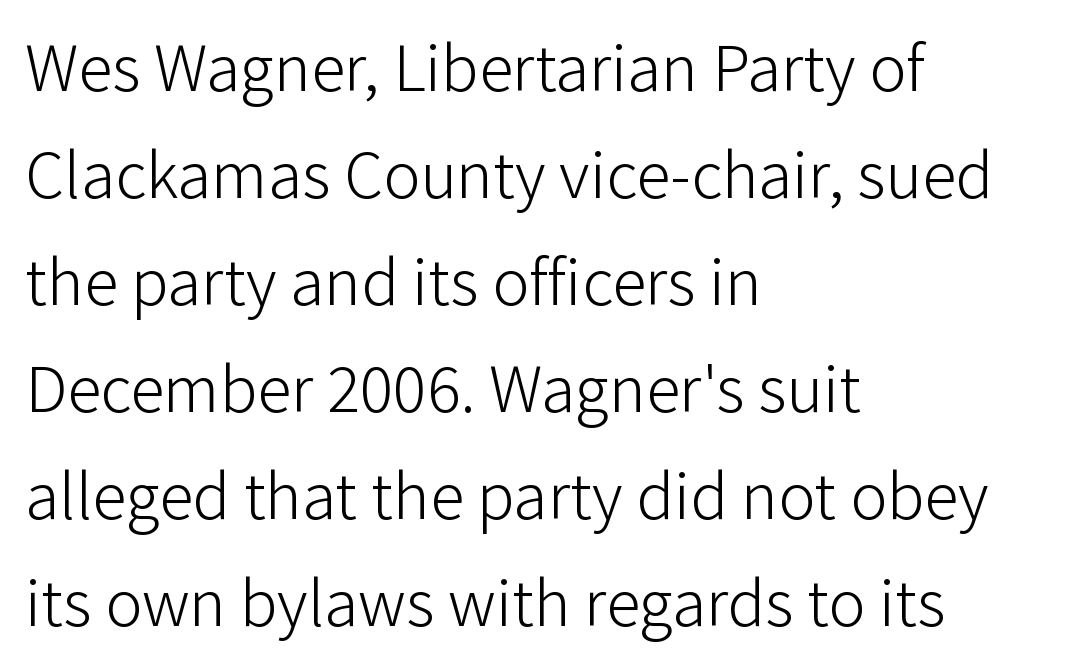
No italicization has been applied; the sample stays upright. Has an underline been added? It has not. Regarding serifs, this sample does without them. The paragraph has a hard left edge and a soft right edge. This sample has the flowing, uneven cadence of proportional lettering.
